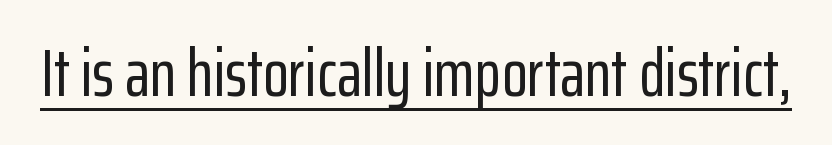
Q: Is the text italic (slanted)? A: No, it is upright.
Q: Is the typeface a serif or a sans-serif typeface? A: Sans-serif.
Q: Is the text underlined? A: Yes.
Q: Is the spacing between letters normal or unusually wide? A: Normal.
Q: Width (condensed, normal, or wide)? A: Condensed.
Q: Stroke contrast? A: Low.
Q: x-height? A: Medium.
Q: Monospaced? A: No.
